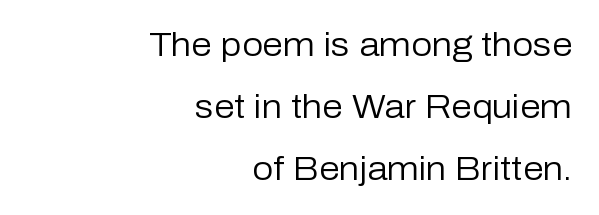
Q: Is the text bold? A: No.
Q: Is the text italic (slanted)? A: No, it is upright.
Q: Is the typeface a serif or a sans-serif typeface? A: Sans-serif.
Q: Is the text underlined? A: No.
Q: How is the paragraph aligned? A: Right-aligned.
Q: Is the spacing between letters normal or unusually wide? A: Normal.
Q: Width (condensed, normal, or wide)? A: Normal.
Q: Stroke contrast? A: Low.
Q: x-height? A: Medium.
Q: Monospaced? A: No.
